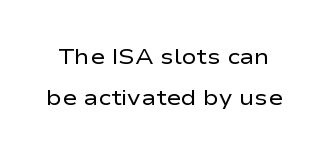
Spacing between characters is what you'd get straight out of the box. Ordinary non-slanted type is in use. Lines of text with bare space underneath. The font is comparable to plain body text, perhaps lighter.
